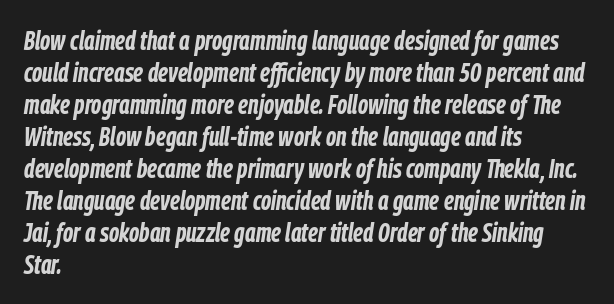
Q: Is the text bold? A: Yes.
Q: Is the text italic (slanted)? A: Yes, it leans right by about 9 degrees.
Q: Is the text underlined? A: No.
Q: How is the paragraph aligned? A: Left-aligned.
Q: Is the spacing between letters normal or unusually wide? A: Normal.
